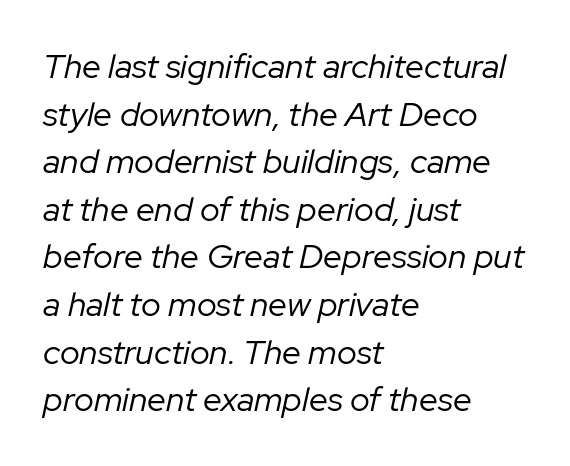
The face looks like a standard text weight, possibly lighter. The compositor pushed each line to the left boundary. Letter spacing: default. Descenders are the only things crossing below the line.
